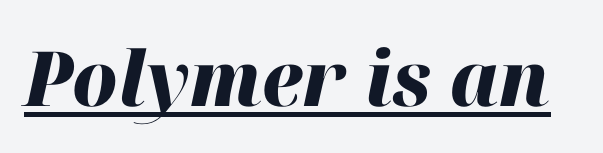
Q: Is the text bold? A: Yes.
Q: Is the text italic (slanted)? A: Yes, it leans right by about 12 degrees.
Q: Is the text underlined? A: Yes.
Q: Is the spacing between letters normal or unusually wide? A: Normal.
Q: Width (condensed, normal, or wide)? A: Normal.
Q: Stroke contrast? A: High.
Q: x-height? A: Medium.
Q: Monospaced? A: No.
